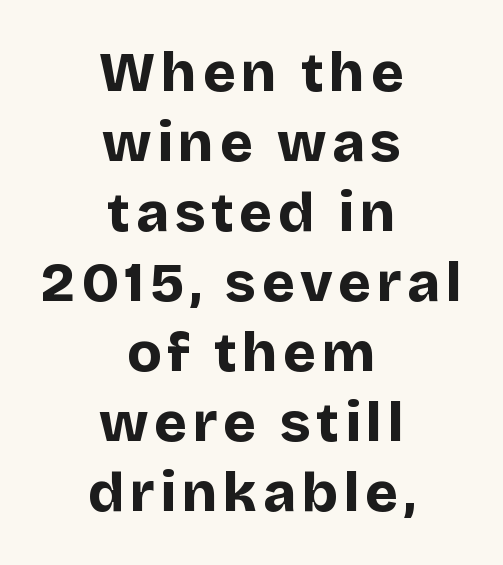
Q: Is the text bold? A: Yes.
Q: Is the text italic (slanted)? A: No, it is upright.
Q: Is the typeface a serif or a sans-serif typeface? A: Sans-serif.
Q: Is the text underlined? A: No.
Q: How is the paragraph aligned? A: Centered.
Q: Is the spacing between lines tight, normal or loose? A: Normal.
Q: Width (condensed, normal, or wide)? A: Normal.
Q: Stroke contrast? A: Low.
Q: x-height? A: Large.
Q: Monospaced? A: No.
